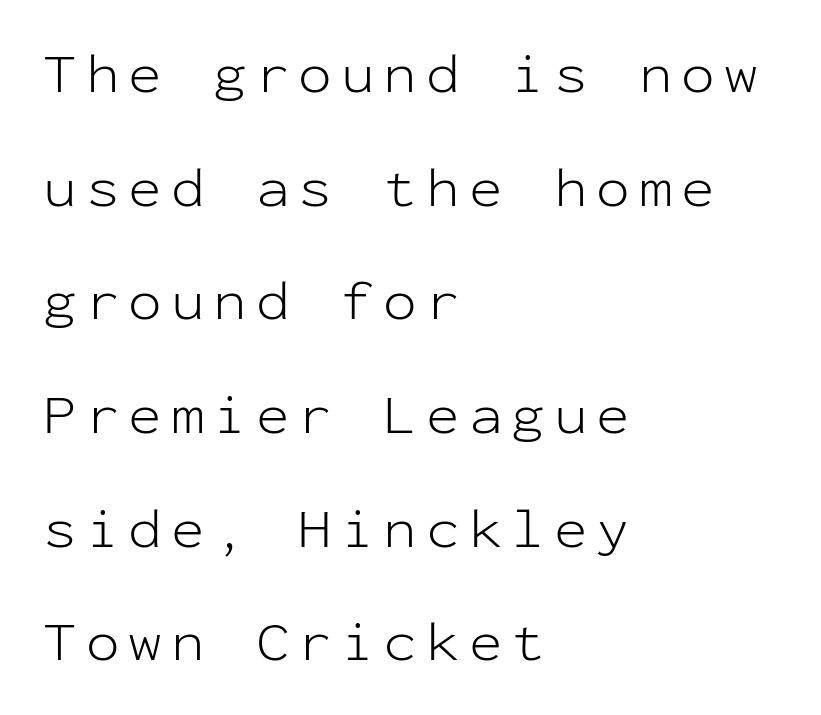
Weight: not bold — regular or lighter. The string is rendered with underlining switched off. No feet cap the strokes, marking this as sans-serif type. Fixed-width glyphs throughout — classic coding-font behaviour.
